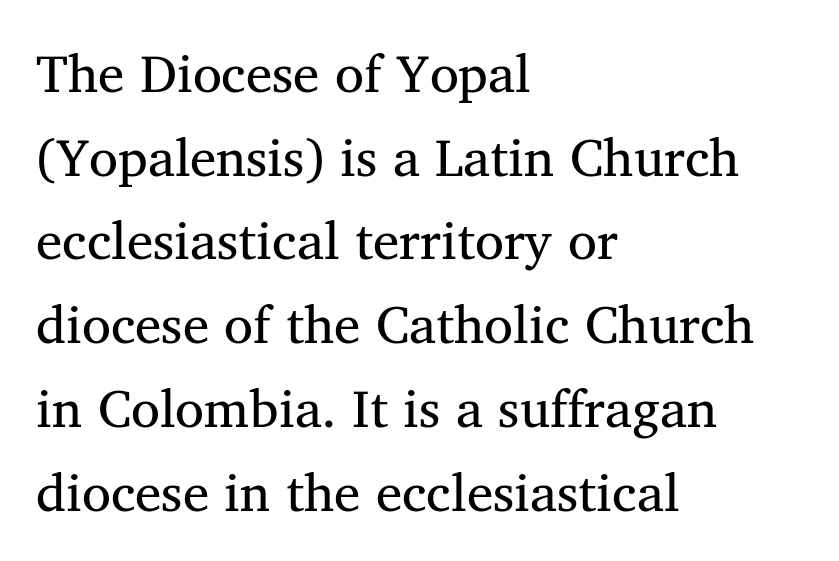
The image shows 53 px regular-weight serif type; set left-aligned, normal line spacing (1.58x), normal letter spacing, not underlined; medium stroke contrast and a medium x-height.
